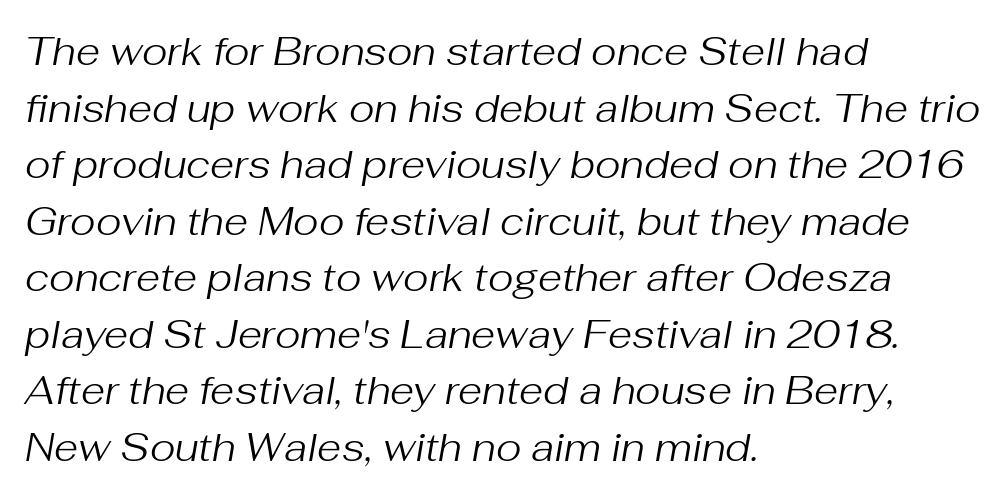
The image shows 39 px regular-weight type, italic (leaning right); set left-aligned, normal line spacing (1.45x), normal letter spacing, not underlined; medium stroke contrast and a medium x-height.
